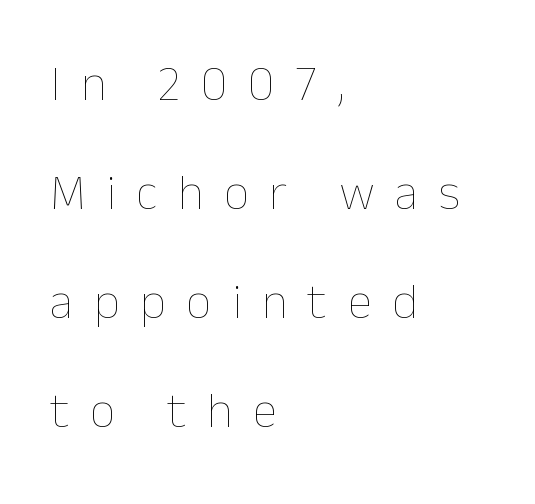
{"italic": "no", "bold": "no", "weight": "thin", "width": "normal", "stroke_contrast": "low", "x_height": "medium", "monospaced": "no", "underline": "no", "align": "left", "line_spacing": "loose", "line_spacing_ratio": 2.18, "letter_spacing": "wide", "letter_spacing_em": 0.41, "glyph_px": 50}
